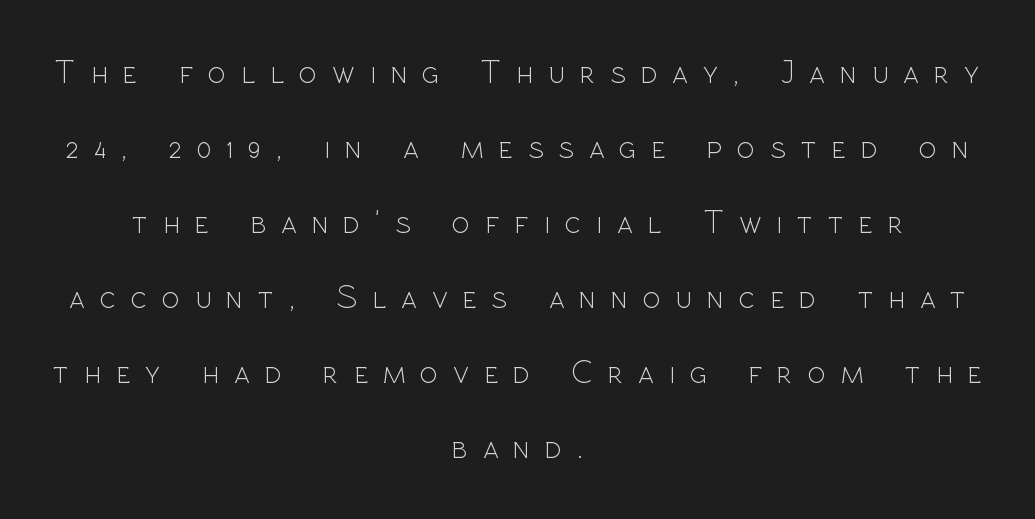
Q: Is the text bold? A: No.
Q: Is the text italic (slanted)? A: No, it is upright.
Q: Is the typeface a serif or a sans-serif typeface? A: Sans-serif.
Q: Is the text underlined? A: No.
Q: How is the paragraph aligned? A: Centered.
Q: Is the spacing between letters normal or unusually wide? A: Unusually wide.
Q: Is the spacing between lines tight, normal or loose? A: Loose.
Q: Width (condensed, normal, or wide)? A: Normal.
Q: x-height? A: Medium.
Q: Monospaced? A: No.
